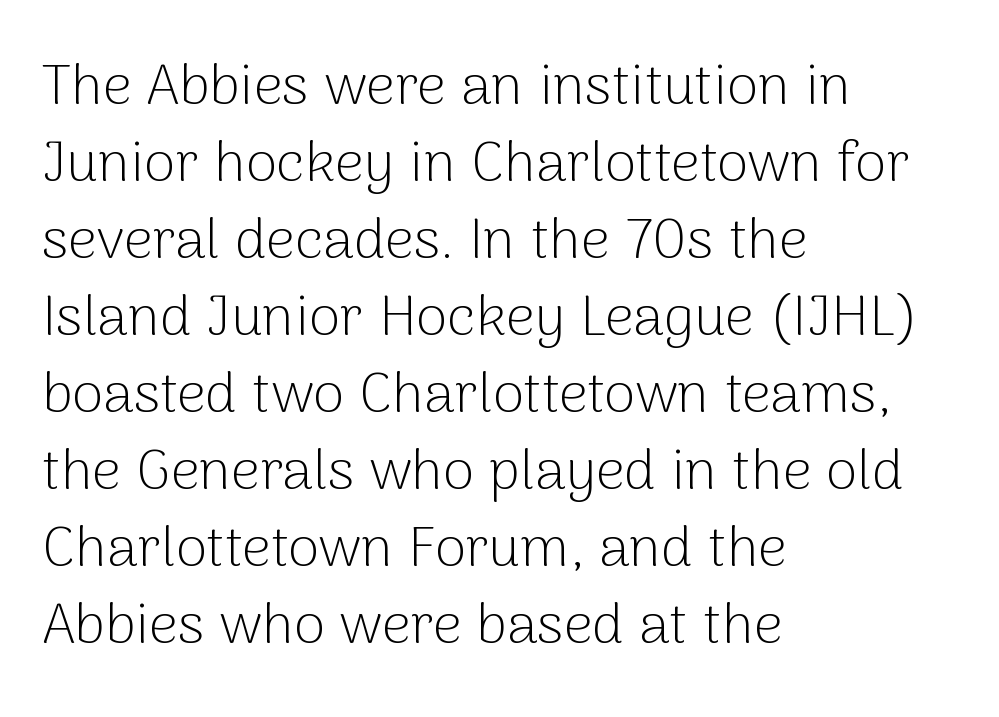
{"serif": "no", "italic": "no", "bold": "no", "weight": "light", "width": "normal", "stroke_contrast": "low", "x_height": "medium", "monospaced": "no", "underline": "no", "align": "left", "line_spacing": "normal", "line_spacing_ratio": 1.35, "letter_spacing": "normal", "letter_spacing_em": 0.0, "glyph_px": 57}
